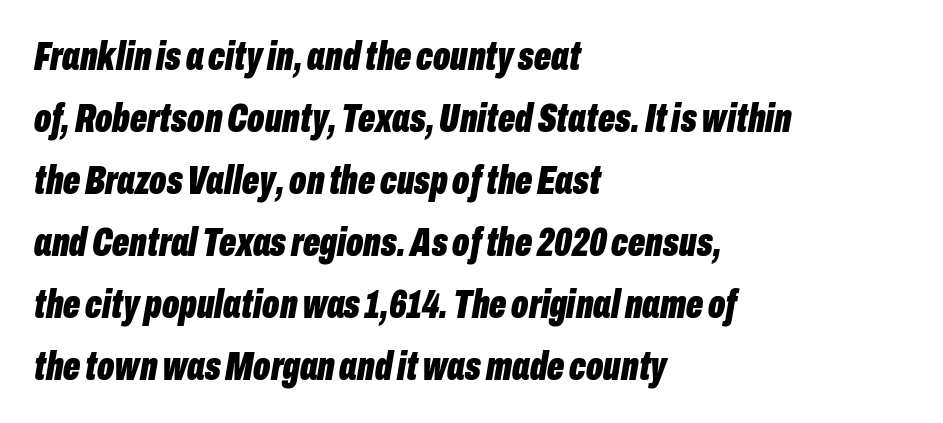
The image shows 40 px bold, condensed type, italic (leaning right); set left-aligned, normal line spacing (1.55x), normal letter spacing, not underlined; low stroke contrast and a medium x-height.
